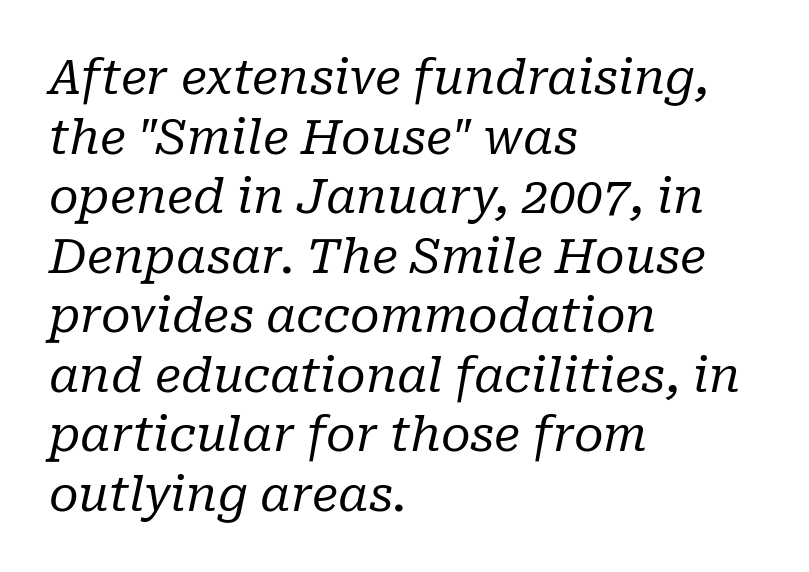
Q: Is the text bold? A: No.
Q: Is the text italic (slanted)? A: Yes, it leans right by about 10 degrees.
Q: Is the typeface a serif or a sans-serif typeface? A: Serif.
Q: Is the text underlined? A: No.
Q: How is the paragraph aligned? A: Left-aligned.
Q: Is the spacing between letters normal or unusually wide? A: Normal.
Q: Width (condensed, normal, or wide)? A: Normal.
Q: Stroke contrast? A: Low.
Q: x-height? A: Medium.
Q: Monospaced? A: No.
